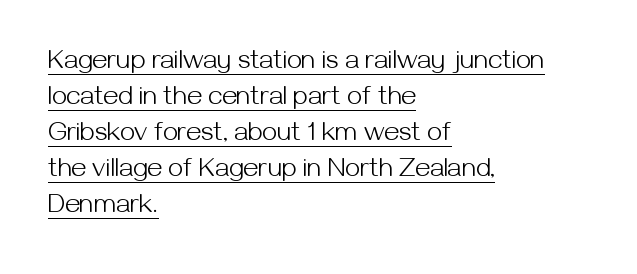
The image shows 27 px text type, upright; set left-aligned, normal line spacing (1.33x), normal letter spacing, underlined.
